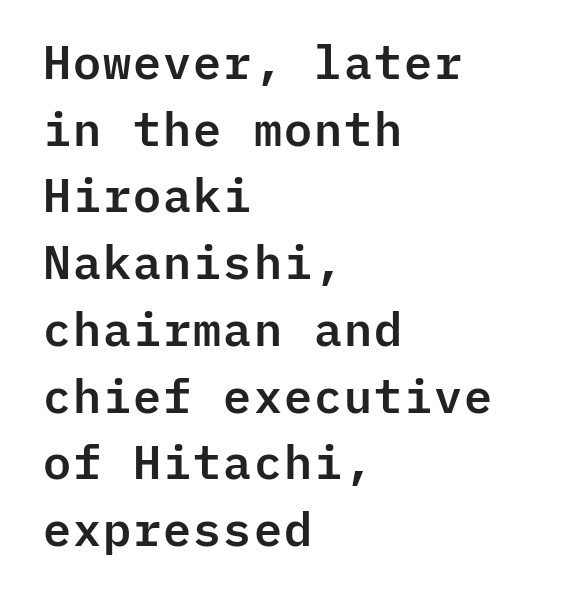
Q: Is the text italic (slanted)? A: No, it is upright.
Q: Is the typeface a serif or a sans-serif typeface? A: Sans-serif.
Q: Is the text underlined? A: No.
Q: How is the paragraph aligned? A: Left-aligned.
Q: Is the spacing between letters normal or unusually wide? A: Normal.
Q: Is the spacing between lines tight, normal or loose? A: Normal.
Q: Width (condensed, normal, or wide)? A: Normal.
Q: Stroke contrast? A: Low.
Q: x-height? A: Medium.
Q: Monospaced? A: Yes.
